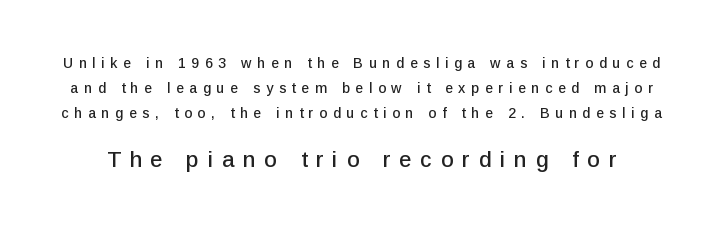
This is the regular roman posture of the typeface. Reading top to bottom, the characters get bigger at the block break. Compared with typical body copy, the letter spacing here is much looser. The zone under the glyphs is completely vacant.
